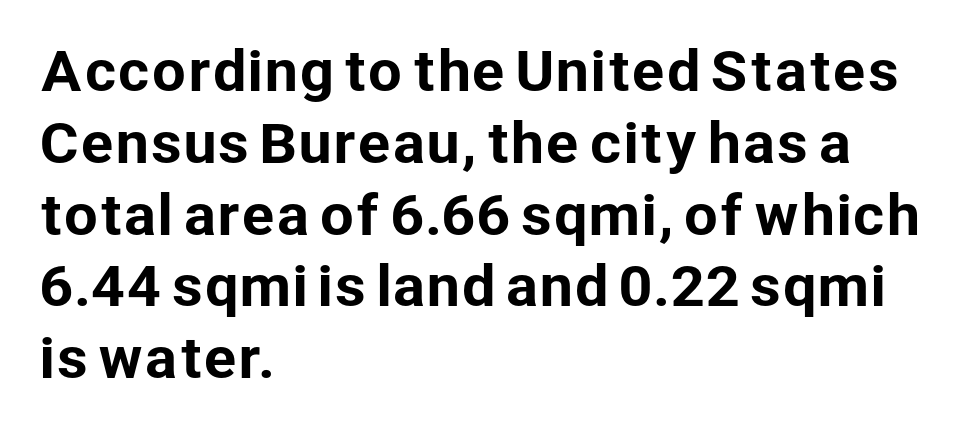
The image shows 54 px sans-serif type, upright; set left-aligned, normal line spacing (1.33x), normal letter spacing, not underlined; low stroke contrast and a medium x-height.
